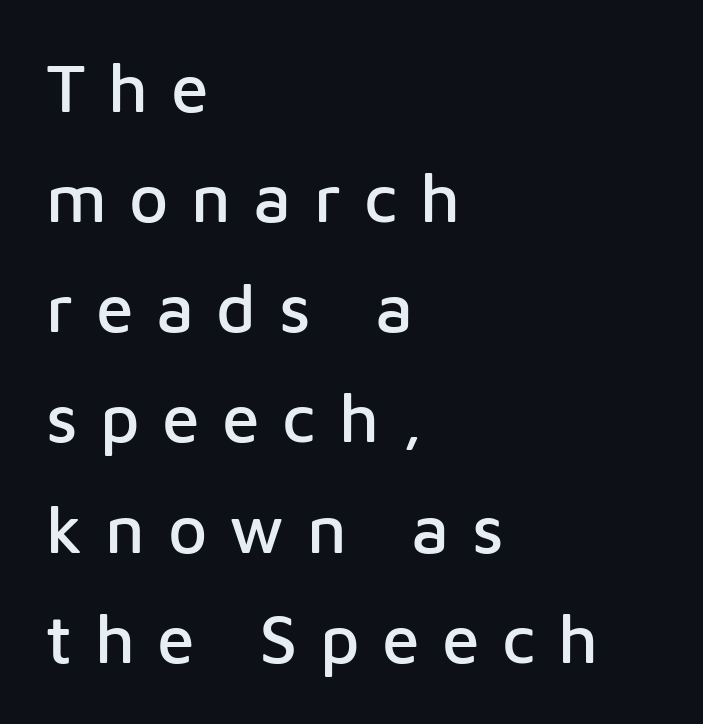
The image shows 68 px sans-serif type, upright; set left-aligned, normal line spacing (1.62x), unusually wide letter spacing (+0.33 em), not underlined; low stroke contrast and a medium x-height.
